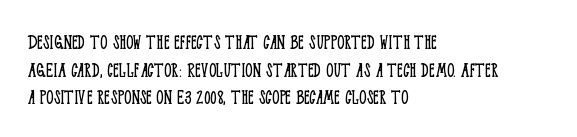
The typeface has the unassuming heft of standard copy or less. Vertical strokes here are truly vertical. A clean baseline with only descenders dipping below it. Default kerning and tracking; the words read as compact shapes.
